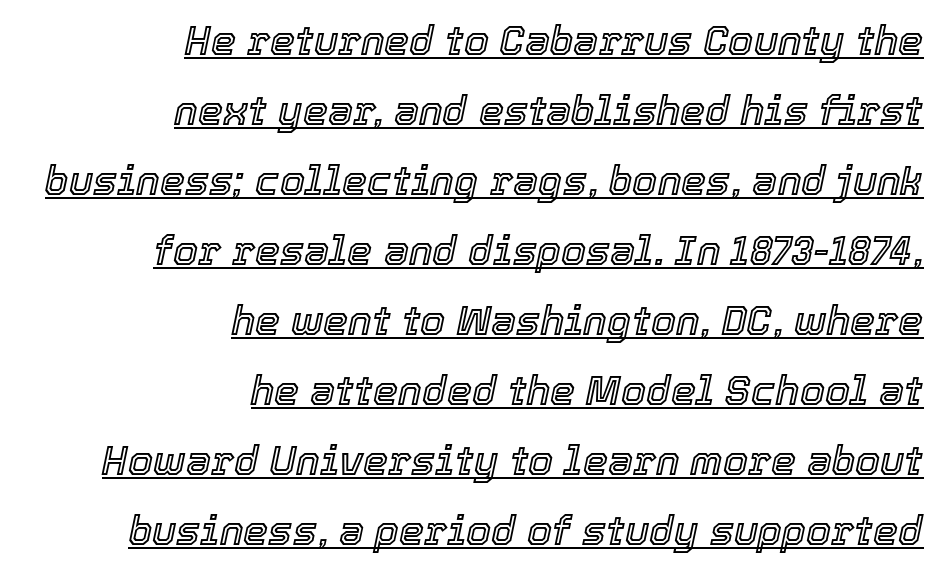
{"italic": "yes", "lean": "right", "slant_degrees": 12, "width": "normal", "x_height": "medium", "monospaced": "no", "underline": "yes", "align": "right", "line_spacing_ratio": 1.75, "letter_spacing": "normal", "letter_spacing_em": 0.0, "glyph_px": 40}
